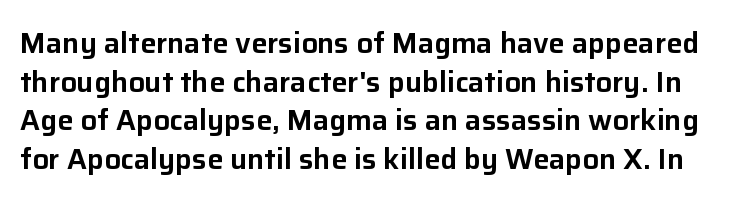
{"serif": "no", "italic": "no", "width": "normal", "stroke_contrast": "low", "x_height": "medium", "monospaced": "no", "underline": "no", "line_spacing": "normal", "line_spacing_ratio": 1.33, "letter_spacing": "normal", "letter_spacing_em": 0.0, "glyph_px": 29}
